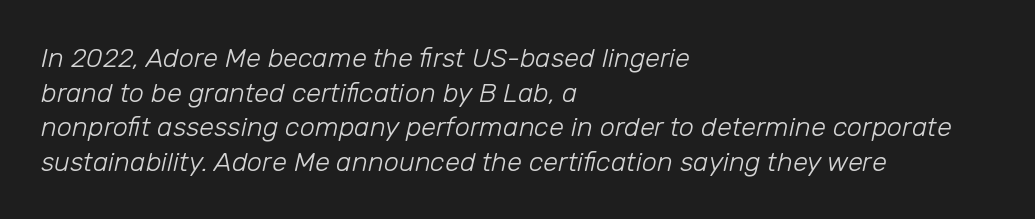
Q: Is the text bold? A: No.
Q: Is the text italic (slanted)? A: Yes, it leans right by about 12 degrees.
Q: Is the text underlined? A: No.
Q: How is the paragraph aligned? A: Left-aligned.
Q: Is the spacing between letters normal or unusually wide? A: Normal.
Q: Is the spacing between lines tight, normal or loose? A: Normal.
